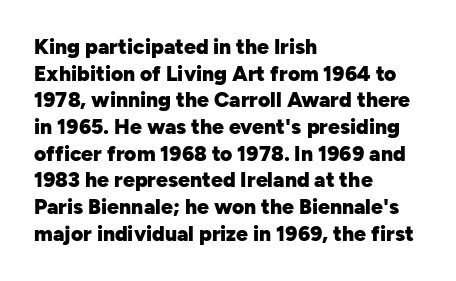
Q: Is the text bold? A: Yes.
Q: Is the text italic (slanted)? A: No, it is upright.
Q: Is the text underlined? A: No.
Q: How is the paragraph aligned? A: Left-aligned.
Q: Is the spacing between letters normal or unusually wide? A: Normal.
Q: Is the spacing between lines tight, normal or loose? A: Normal.
